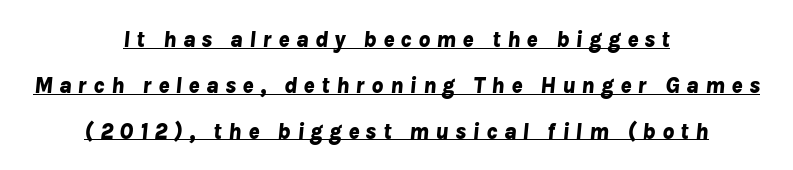
The image shows 23 px bold type, italic (leaning right); set centered, loose line spacing (1.99x), unusually wide letter spacing (+0.27 em), underlined.
